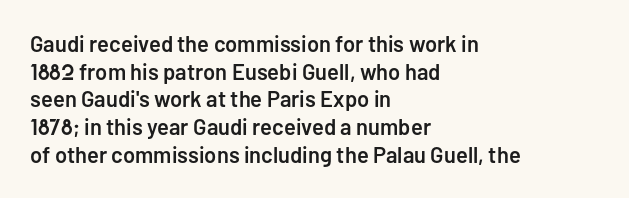
Q: Is the text bold? A: Semi-bold.
Q: Is the text italic (slanted)? A: No, it is upright.
Q: Is the text underlined? A: No.
Q: How is the paragraph aligned? A: Left-aligned.
Q: Is the spacing between letters normal or unusually wide? A: Normal.
Q: Is the spacing between lines tight, normal or loose? A: Normal.
